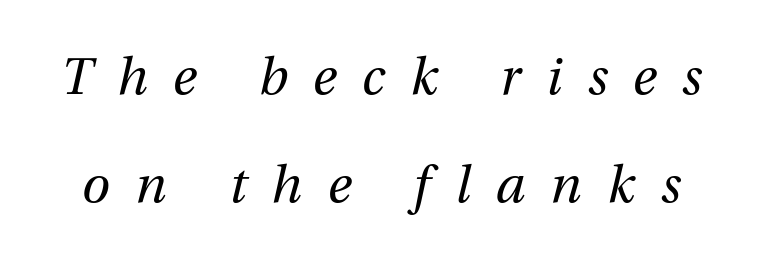
Q: Is the text bold? A: No.
Q: Is the text italic (slanted)? A: Yes, it leans right by about 13 degrees.
Q: Is the text underlined? A: No.
Q: Is the spacing between letters normal or unusually wide? A: Unusually wide.
Q: Is the spacing between lines tight, normal or loose? A: Loose.
Q: Width (condensed, normal, or wide)? A: Normal.
Q: Stroke contrast? A: Medium.
Q: x-height? A: Medium.
Q: Monospaced? A: No.
